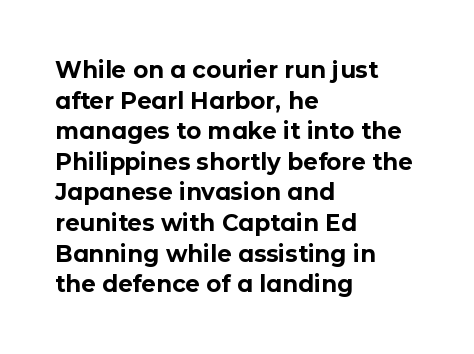
{"italic": "no", "bold": "yes", "underline": "no", "align": "left", "line_spacing": "normal", "line_spacing_ratio": 1.33, "letter_spacing": "normal", "letter_spacing_em": 0.0, "glyph_px": 23}
